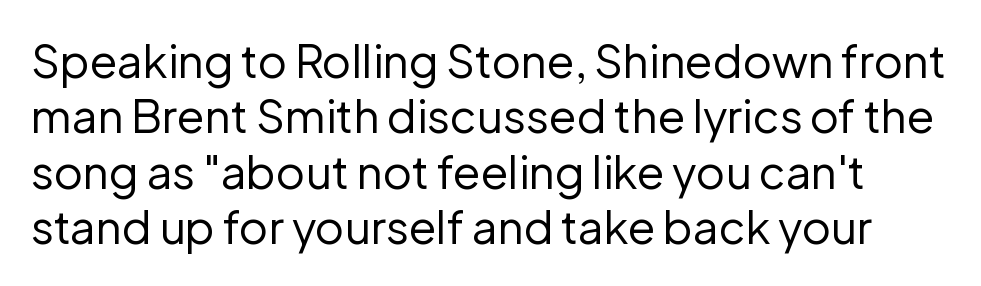
The weight would be labelled regular, book, light, or lighter still. Tracking value appears to be zero — textbook default spacing. Has an underline been added? It has not. Character widths vary here, with narrow letters taking less room than wide ones.
